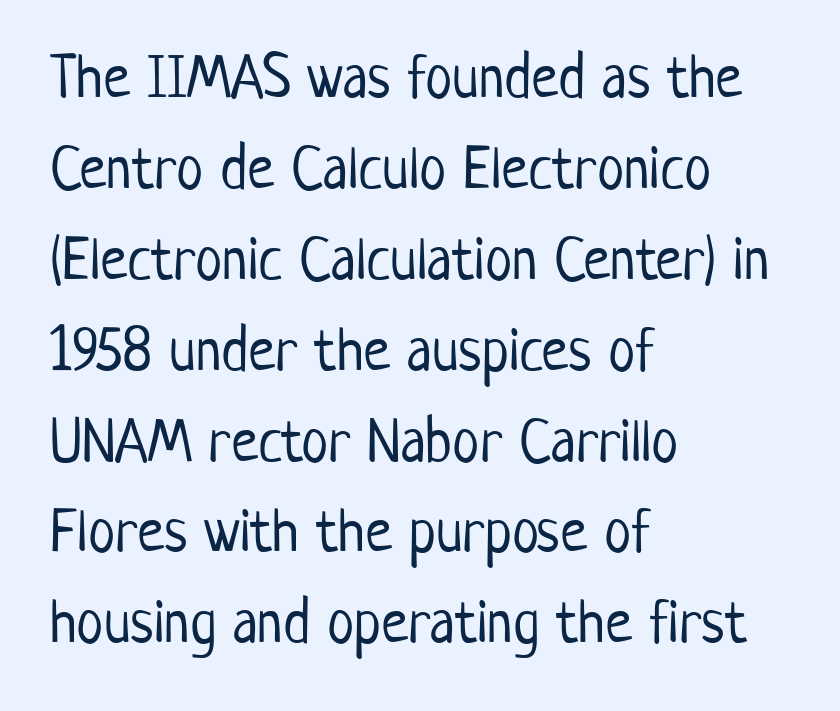
{"serif": "no", "italic": "no", "bold": "no", "weight": "light", "width": "condensed", "stroke_contrast": "low", "x_height": "medium", "monospaced": "no", "underline": "no", "align": "left", "line_spacing": "normal", "line_spacing_ratio": 1.49, "letter_spacing": "normal", "letter_spacing_em": 0.0, "glyph_px": 61}
